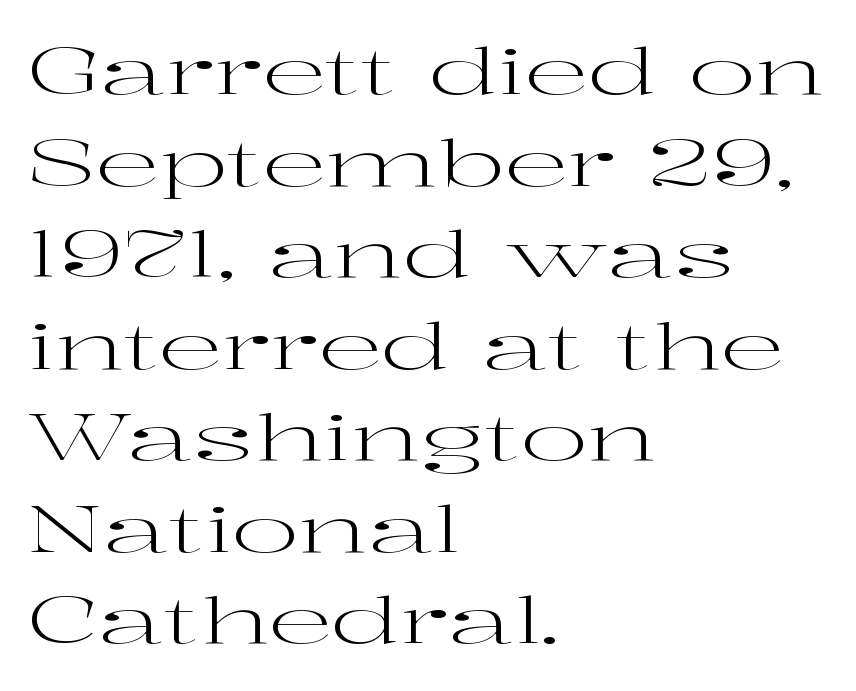
Q: Is the text bold? A: No.
Q: Is the text italic (slanted)? A: No, it is upright.
Q: Is the typeface a serif or a sans-serif typeface? A: Serif.
Q: Is the text underlined? A: No.
Q: How is the paragraph aligned? A: Left-aligned.
Q: Is the spacing between letters normal or unusually wide? A: Normal.
Q: Is the spacing between lines tight, normal or loose? A: Normal.
Q: Width (condensed, normal, or wide)? A: Wide.
Q: Stroke contrast? A: High.
Q: x-height? A: Medium.
Q: Monospaced? A: No.
